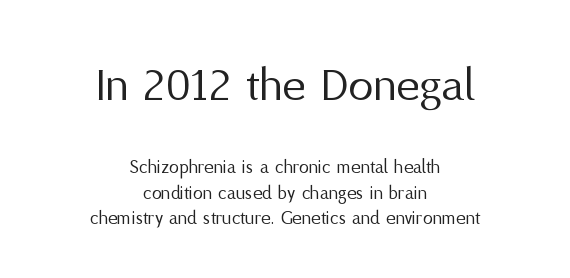
{"serif": "no", "italic": "no", "bold": "no", "weight": "regular", "width": "normal", "stroke_contrast": "medium", "x_height": "medium", "monospaced": "no", "underline": "no", "align": "center", "line_spacing": "normal", "line_spacing_ratio": 1.27, "letter_spacing": "normal", "letter_spacing_em": 0.0, "larger_block": "first", "size_ratio": 2.5, "glyph_px": 50}
